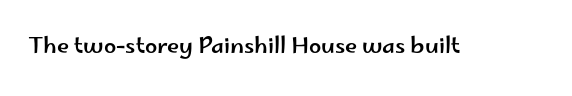
Tall strokes in this sample are plumb rather than angled. Short note: letters normally spaced. Lines of text with bare space underneath.
